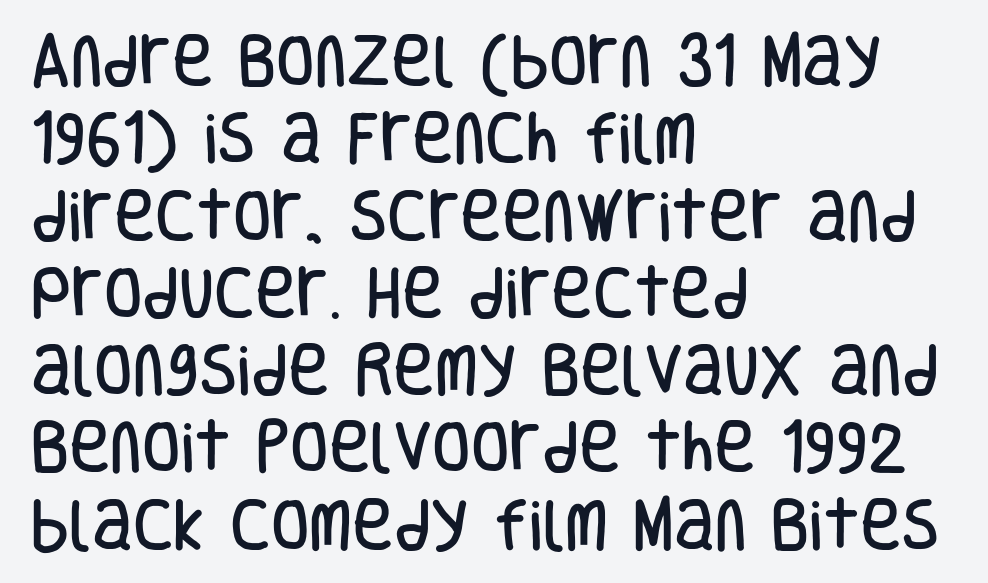
Q: Is the text italic (slanted)? A: No, it is upright.
Q: Is the typeface a serif or a sans-serif typeface? A: Sans-serif.
Q: Is the text underlined? A: No.
Q: How is the paragraph aligned? A: Left-aligned.
Q: Is the spacing between letters normal or unusually wide? A: Normal.
Q: Is the spacing between lines tight, normal or loose? A: Normal.
Q: Width (condensed, normal, or wide)? A: Condensed.
Q: Stroke contrast? A: Low.
Q: x-height? A: Large.
Q: Monospaced? A: No.
